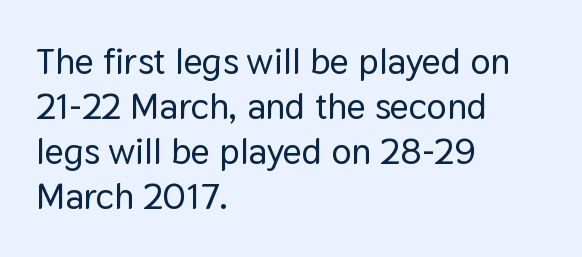
The image shows 37 px sans-serif type, upright; set left-aligned, line spacing 1.22x, normal letter spacing, not underlined; low stroke contrast and a medium x-height.
